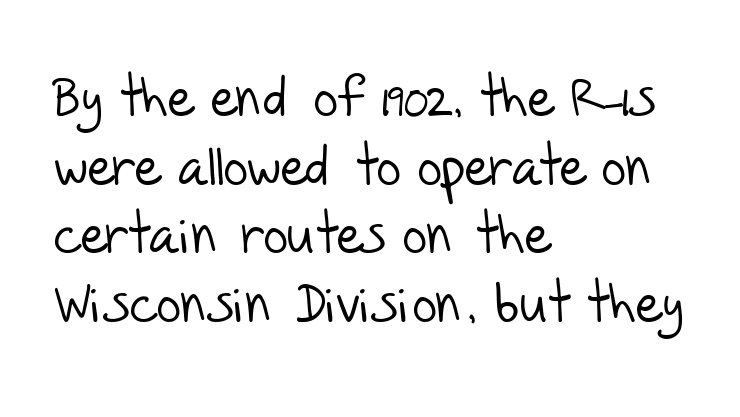
Q: Is the text bold? A: No.
Q: Is the typeface a serif or a sans-serif typeface? A: Sans-serif.
Q: Is the text underlined? A: No.
Q: How is the paragraph aligned? A: Left-aligned.
Q: Is the spacing between letters normal or unusually wide? A: Normal.
Q: Is the spacing between lines tight, normal or loose? A: Normal.
Q: Width (condensed, normal, or wide)? A: Normal.
Q: Stroke contrast? A: Low.
Q: x-height? A: Large.
Q: Monospaced? A: No.
